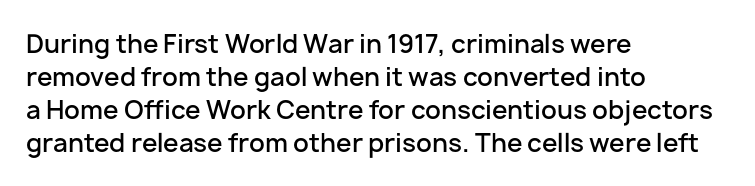
The image shows 25 px text type, upright; set left-aligned, normal line spacing (1.32x), normal letter spacing, not underlined.
